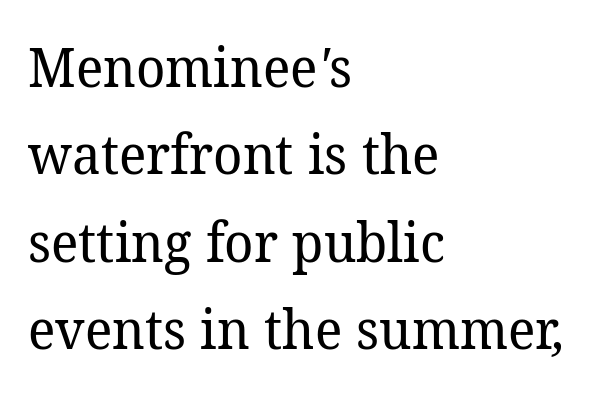
The image shows 55 px regular-weight serif type; set left-aligned, normal line spacing (1.59x), normal letter spacing, not underlined; low stroke contrast and a medium x-height.
